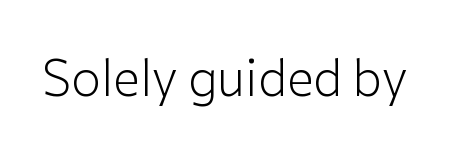
{"serif": "no", "italic": "no", "bold": "no", "weight": "light", "width": "normal", "stroke_contrast": "low", "x_height": "medium", "monospaced": "no", "underline": "no", "letter_spacing": "normal", "letter_spacing_em": 0.0, "glyph_px": 49}
